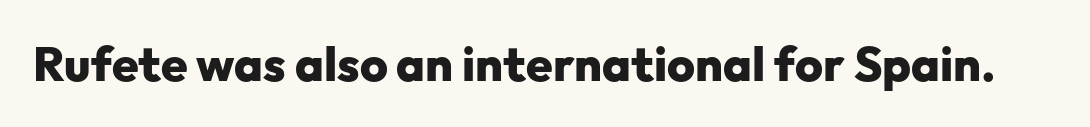
Q: Is the text bold? A: Yes.
Q: Is the text italic (slanted)? A: No, it is upright.
Q: Is the typeface a serif or a sans-serif typeface? A: Sans-serif.
Q: Is the text underlined? A: No.
Q: Is the spacing between letters normal or unusually wide? A: Normal.
Q: Width (condensed, normal, or wide)? A: Normal.
Q: Stroke contrast? A: Low.
Q: x-height? A: Medium.
Q: Monospaced? A: No.
